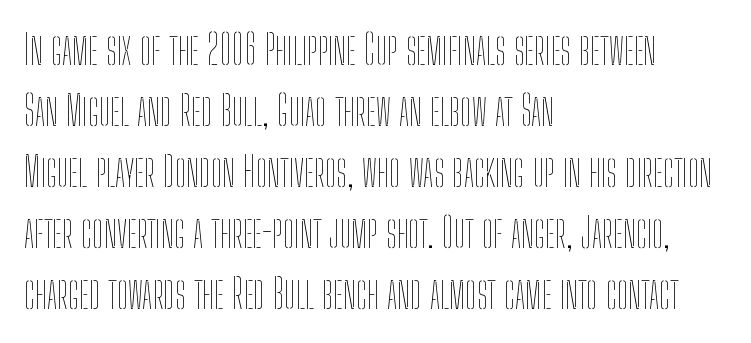
Quick note: underline off. Proportional: the letters do not fall into vertical columns. The passage shown is not bold in any degree. Nothing unusual about the tracking: characters are spaced as the font intends.
